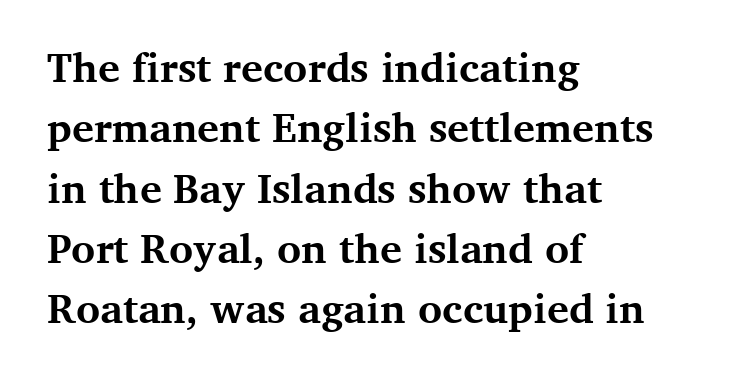
The image shows 41 px bold serif type, upright; set left-aligned, normal line spacing (1.47x), normal letter spacing, not underlined; medium stroke contrast and a medium x-height.
